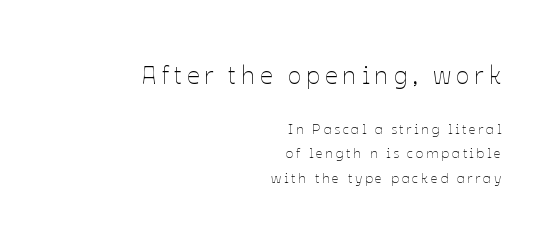
Q: Is the text bold? A: No.
Q: Is the text italic (slanted)? A: No, it is upright.
Q: Is the text underlined? A: No.
Q: How is the paragraph aligned? A: Right-aligned.
Q: Is the spacing between letters normal or unusually wide? A: Unusually wide.
Q: Which block of text is set in a larger size, the first (top) or the second (bottom)? A: The first (top) one.
